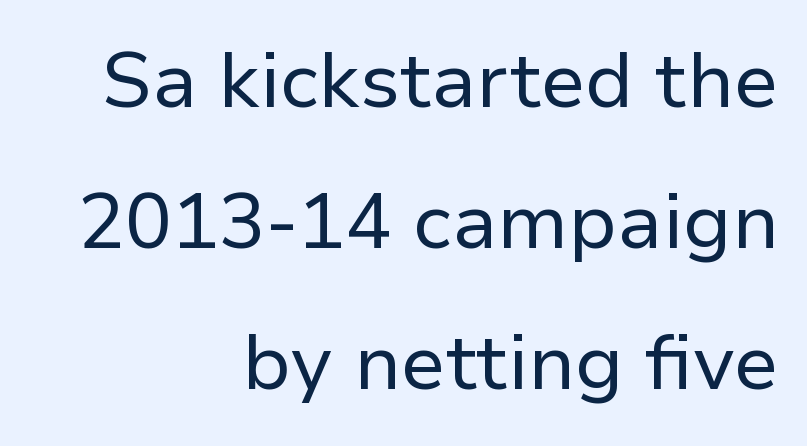
Nothing sits at the stroke ends, so this counts as sans-serif. Italic? Not at all — the glyphs are vertical. The passage shown is not bold in any degree. Letters rest on an invisible, unmarked baseline. The lines in this sample share a right terminus and differ only in where they begin. You could call the tracking neutral — neither tight nor loose.
